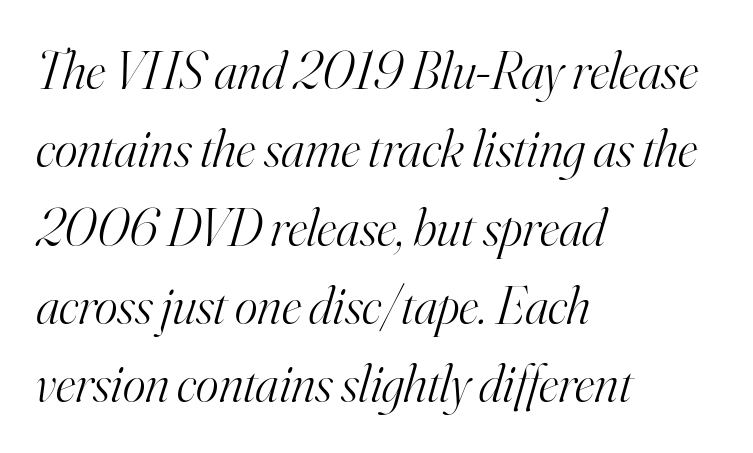
The image shows 54 px light serif type, italic (leaning right); set left-aligned, normal line spacing (1.45x), normal letter spacing, not underlined; high stroke contrast and a small x-height.
